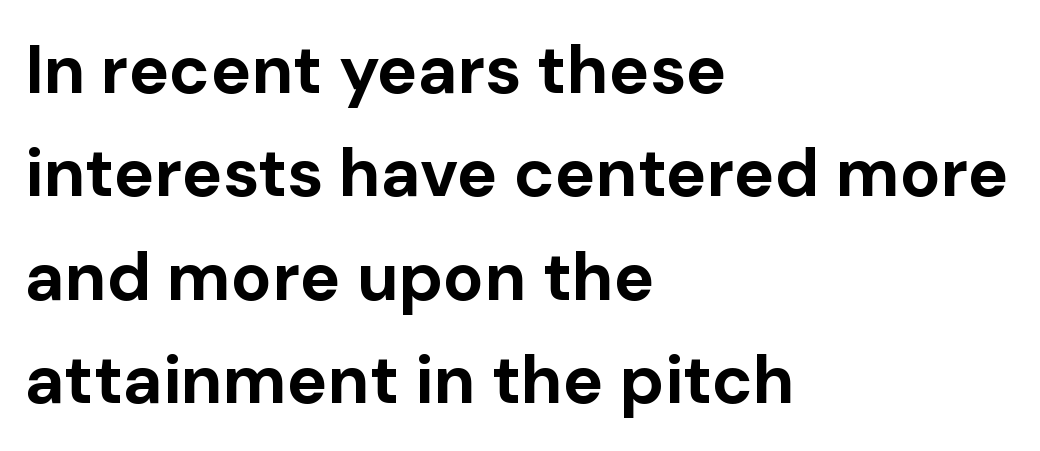
There is no visible air inserted between adjacent glyphs. Beneath every word, the page is bare. Spacing verdict: proportional, widths tailored to each character. A student would call this left alignment; a typographer would say flush left, rag right. The rows are spaced the way most documents space them.
